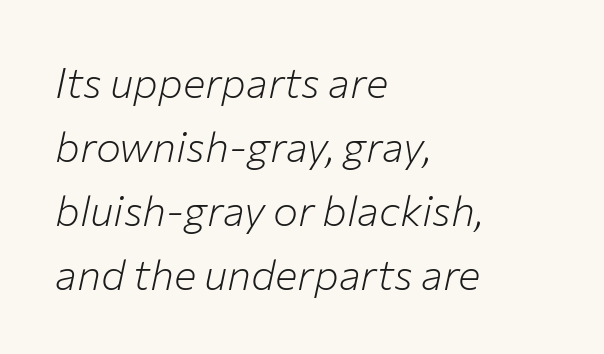
The gap between lines stays unmarked. Students, observe: this is what conventionally led text looks like. Is this a fixed-width face? No — the glyphs have proportional, varying widths. The lettering tilts uniformly, giving the passage an italic look. Short note: letters normally spaced.
